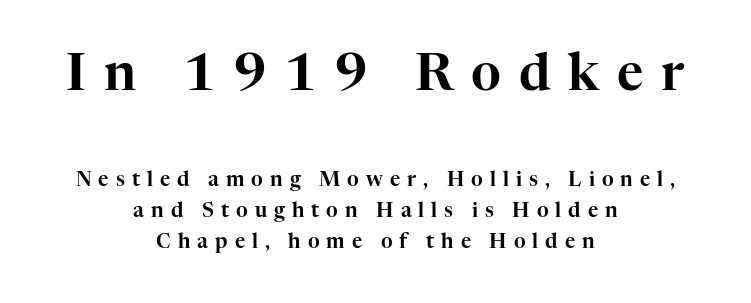
The image shows 51 px serif type, upright; set centered, normal line spacing (1.55x), unusually wide letter spacing (+0.35 em), not underlined; the first (top) block is 2.55x larger; high stroke contrast and a medium x-height.
